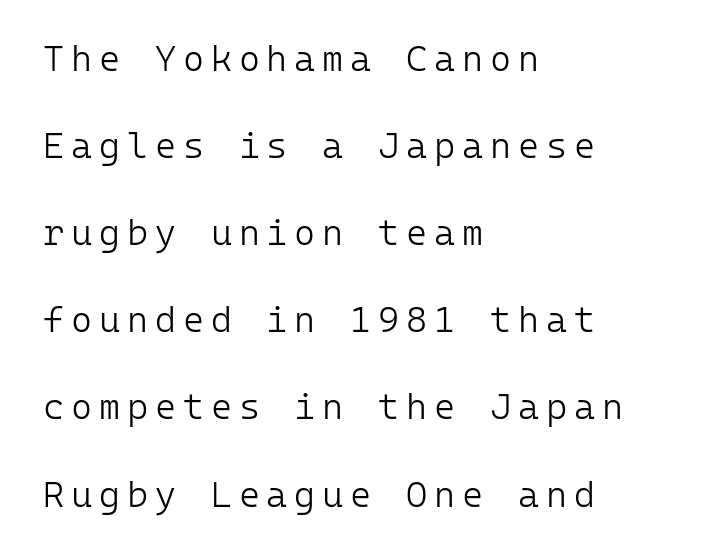
{"serif": "no", "italic": "no", "bold": "no", "weight": "light", "width": "normal", "stroke_contrast": "low", "x_height": "medium", "monospaced": "yes", "underline": "no", "align": "left", "line_spacing": "loose", "line_spacing_ratio": 2.42, "glyph_px": 36}
